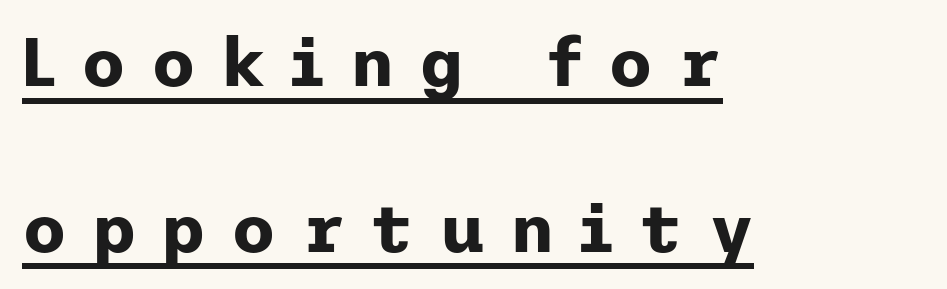
Q: Is the text bold? A: Yes.
Q: Is the text italic (slanted)? A: No, it is upright.
Q: Is the typeface a serif or a sans-serif typeface? A: Sans-serif.
Q: Is the text underlined? A: Yes.
Q: How is the paragraph aligned? A: Left-aligned.
Q: Is the spacing between letters normal or unusually wide? A: Unusually wide.
Q: Is the spacing between lines tight, normal or loose? A: Loose.
Q: Width (condensed, normal, or wide)? A: Normal.
Q: Stroke contrast? A: Low.
Q: x-height? A: Medium.
